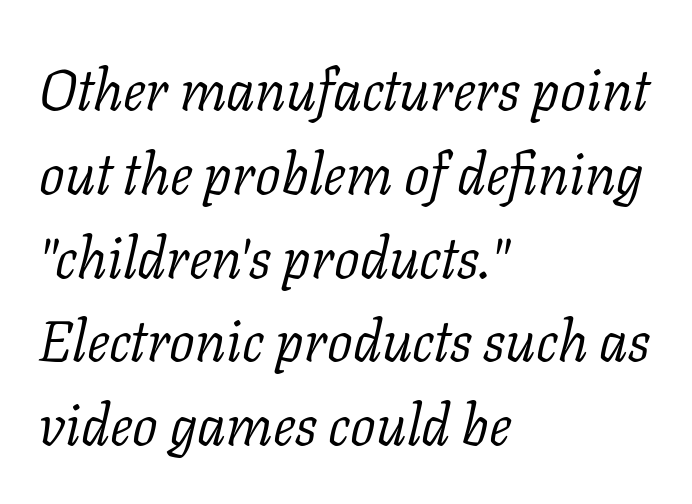
Think of a printed novel: that variable character pitch is what you see here. A normal amount of white space separates one row of letters from the next. The font sits on the lighter half of the weight spectrum, regular included. The foot of each line stays bare and open. The text block is weighted toward the left margin, trailing off unevenly rightward.
